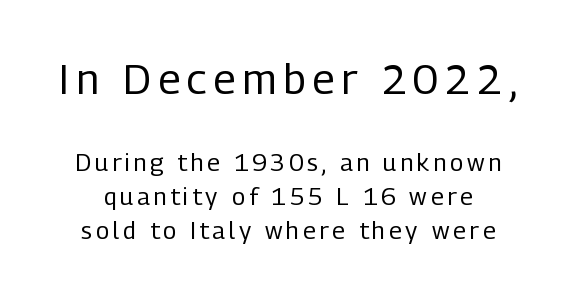
The type family on display is of the sans-serif kind. Leading matches the norm, producing a regular column. Underlining? Definitely not there. A typesetter would call this proportional, since set widths differ per character.
